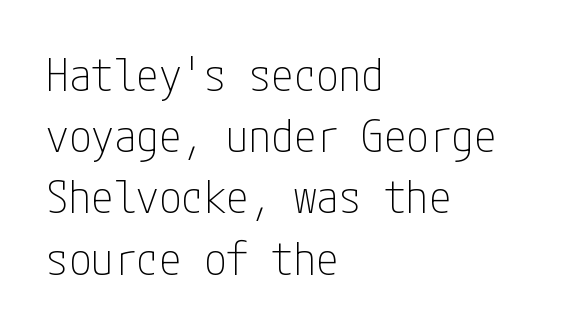
{"serif": "no", "italic": "no", "bold": "no", "weight": "thin", "width": "condensed", "stroke_contrast": "low", "x_height": "medium", "underline": "no", "align": "left", "line_spacing": "normal", "line_spacing_ratio": 1.36, "letter_spacing": "normal", "letter_spacing_em": 0.0, "glyph_px": 45}
